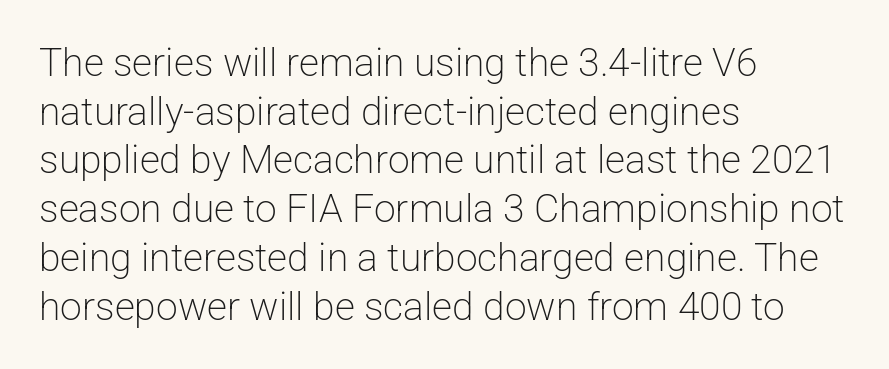
Q: Is the text bold? A: No.
Q: Is the text italic (slanted)? A: No, it is upright.
Q: Is the typeface a serif or a sans-serif typeface? A: Sans-serif.
Q: Is the text underlined? A: No.
Q: How is the paragraph aligned? A: Left-aligned.
Q: Is the spacing between letters normal or unusually wide? A: Normal.
Q: Is the spacing between lines tight, normal or loose? A: Normal.
Q: Width (condensed, normal, or wide)? A: Normal.
Q: Stroke contrast? A: Low.
Q: x-height? A: Medium.
Q: Monospaced? A: No.
